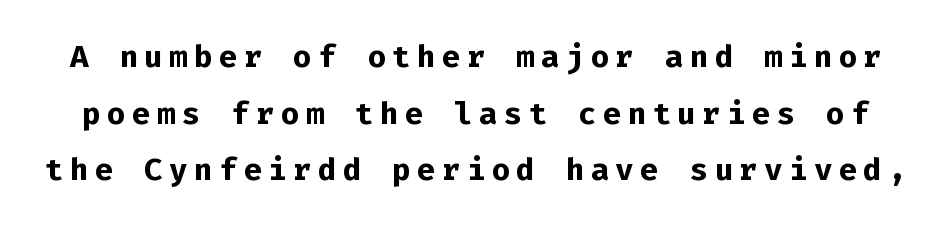
These lines were composed using upright roman letters. Every letter is thick-stroked: bold, no question. The glyphs are unaccompanied by any horizontal stroke below them. In terms of letterform style, serifs are entirely absent. Does extra space separate the letters? Yes, quite a lot of it. A typesetter would call this monospace, since all characters share one set width.
